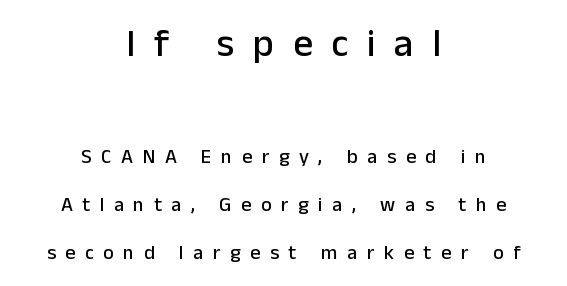
Q: Is the text italic (slanted)? A: No, it is upright.
Q: Is the typeface a serif or a sans-serif typeface? A: Sans-serif.
Q: Is the text underlined? A: No.
Q: How is the paragraph aligned? A: Centered.
Q: Is the spacing between letters normal or unusually wide? A: Unusually wide.
Q: Is the spacing between lines tight, normal or loose? A: Loose.
Q: Which block of text is set in a larger size, the first (top) or the second (bottom)? A: The first (top) one.
Q: Width (condensed, normal, or wide)? A: Normal.
Q: Stroke contrast? A: Low.
Q: x-height? A: Medium.
Q: Monospaced? A: No.
